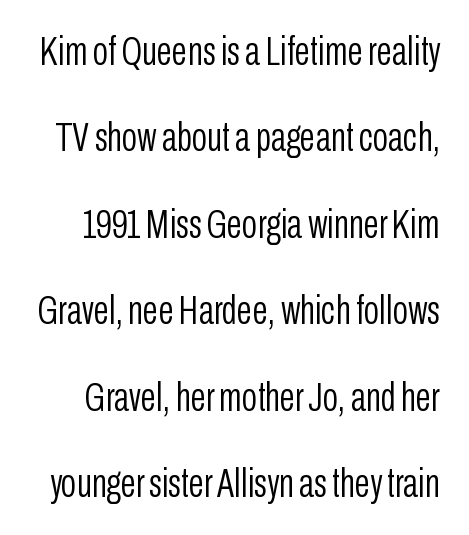
The image shows 40 px light, condensed sans-serif type, upright; set loose line spacing (2.16x), normal letter spacing, not underlined; low stroke contrast and a medium x-height.
